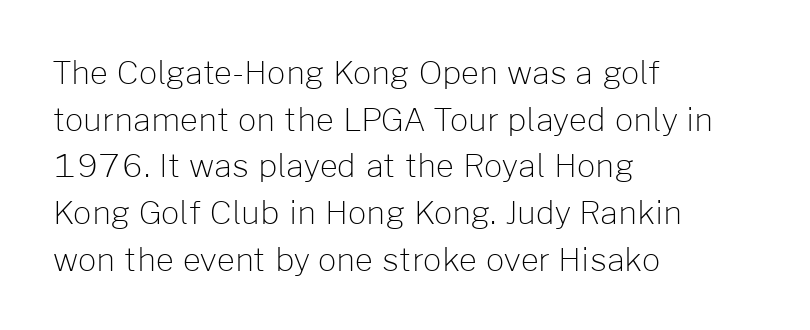
Q: Is the text bold? A: No.
Q: Is the text italic (slanted)? A: No, it is upright.
Q: Is the typeface a serif or a sans-serif typeface? A: Sans-serif.
Q: Is the text underlined? A: No.
Q: How is the paragraph aligned? A: Left-aligned.
Q: Is the spacing between letters normal or unusually wide? A: Normal.
Q: Is the spacing between lines tight, normal or loose? A: Normal.
Q: Width (condensed, normal, or wide)? A: Normal.
Q: Stroke contrast? A: Low.
Q: x-height? A: Medium.
Q: Monospaced? A: No.
